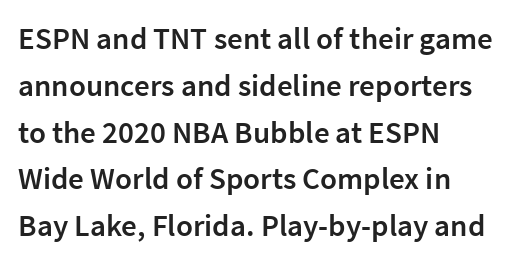
{"serif": "no", "italic": "no", "bold": "semi", "weight": "semibold", "width": "normal", "stroke_contrast": "low", "x_height": "medium", "monospaced": "no", "underline": "no", "align": "left", "line_spacing": "normal", "line_spacing_ratio": 1.51, "letter_spacing": "normal", "letter_spacing_em": 0.0, "glyph_px": 31}
